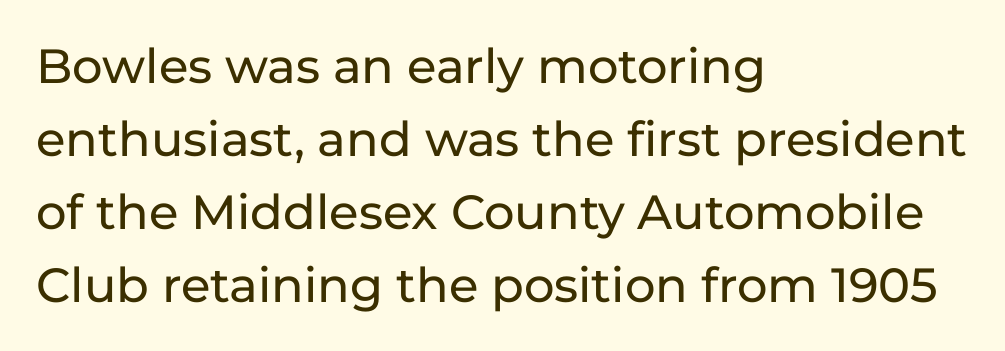
{"serif": "no", "italic": "no", "width": "normal", "stroke_contrast": "low", "x_height": "medium", "monospaced": "no", "underline": "no", "align": "left", "line_spacing": "normal", "line_spacing_ratio": 1.52, "letter_spacing": "normal", "letter_spacing_em": 0.0, "glyph_px": 48}
